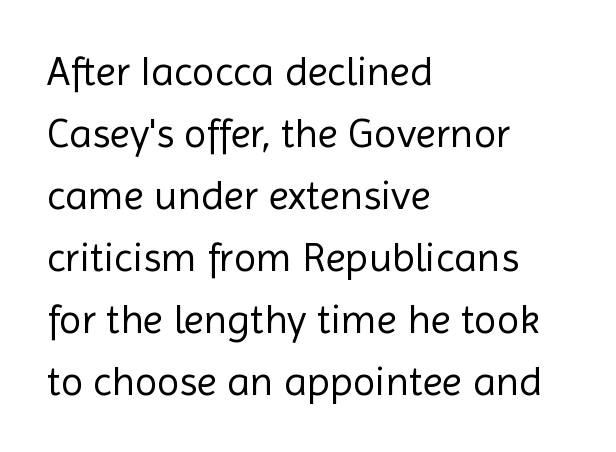
Q: Is the text bold? A: No.
Q: Is the text italic (slanted)? A: No, it is upright.
Q: Is the typeface a serif or a sans-serif typeface? A: Sans-serif.
Q: Is the text underlined? A: No.
Q: How is the paragraph aligned? A: Left-aligned.
Q: Is the spacing between letters normal or unusually wide? A: Normal.
Q: Is the spacing between lines tight, normal or loose? A: Normal.
Q: Width (condensed, normal, or wide)? A: Normal.
Q: x-height? A: Medium.
Q: Monospaced? A: No.
